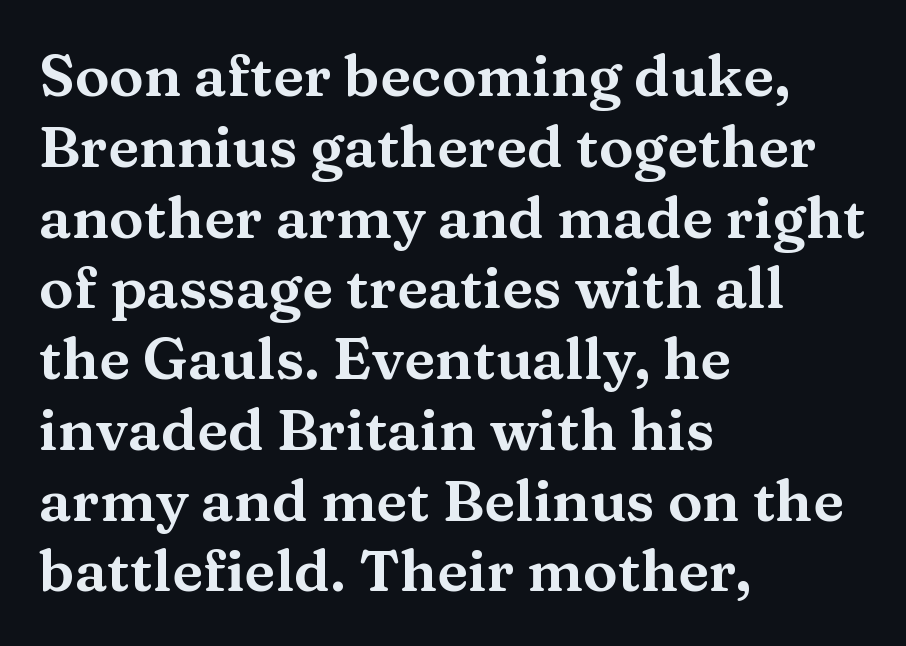
The image shows 58 px wide serif type, upright; set left-aligned, line spacing 1.22x, normal letter spacing, not underlined; medium stroke contrast and a medium x-height.
